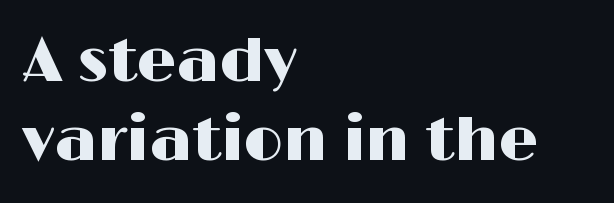
The image shows 62 px wide sans-serif type, upright; set left-aligned, normal line spacing (1.28x), normal letter spacing, not underlined; high stroke contrast and a medium x-height.
